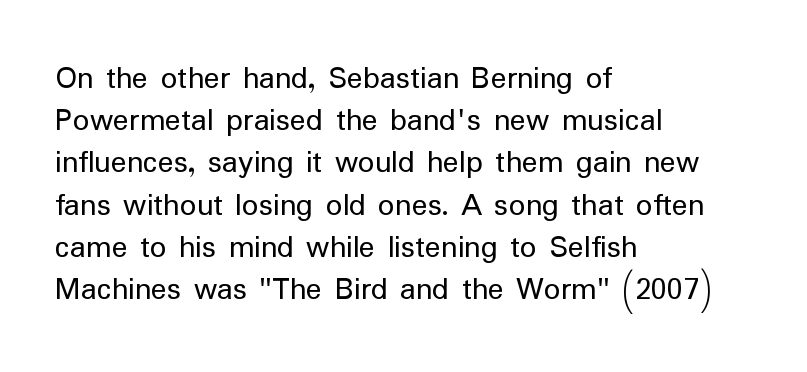
The image shows 33 px regular-weight sans-serif type, upright; set left-aligned, normal line spacing (1.28x), normal letter spacing, not underlined; low stroke contrast and a medium x-height.
